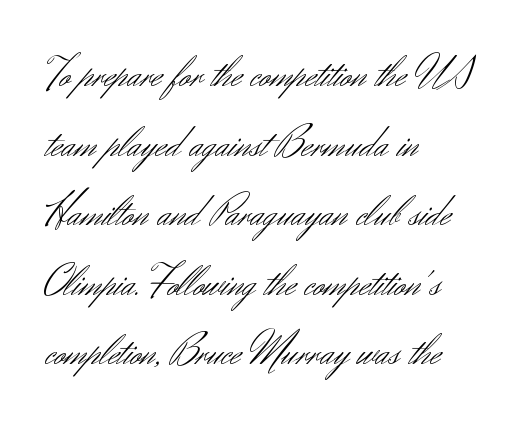
The passage shown is typed in a proportional face where columns would drift. Type style note: lacks serifs. These lines keep a tight, regular rhythm from letter to letter. The font sits on the lighter half of the weight spectrum, regular included. The text block is weighted toward the left margin, trailing off unevenly rightward.
